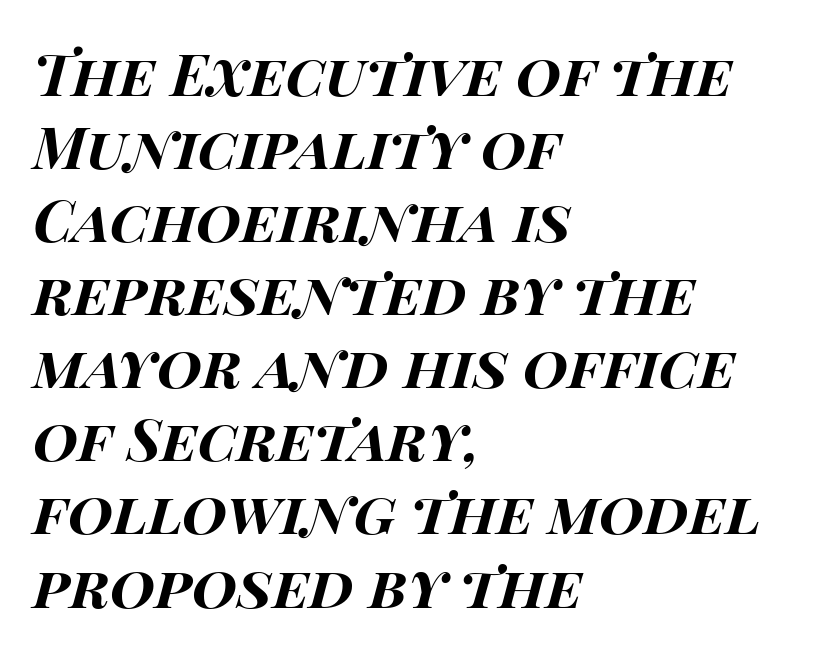
{"italic": "yes", "lean": "right", "slant_degrees": 15, "bold": "yes", "weight": "bold", "width": "wide", "stroke_contrast": "high", "x_height": "large", "monospaced": "no", "underline": "no", "align": "left", "line_spacing": "normal", "line_spacing_ratio": 1.26, "letter_spacing": "normal", "letter_spacing_em": 0.0, "glyph_px": 58}
